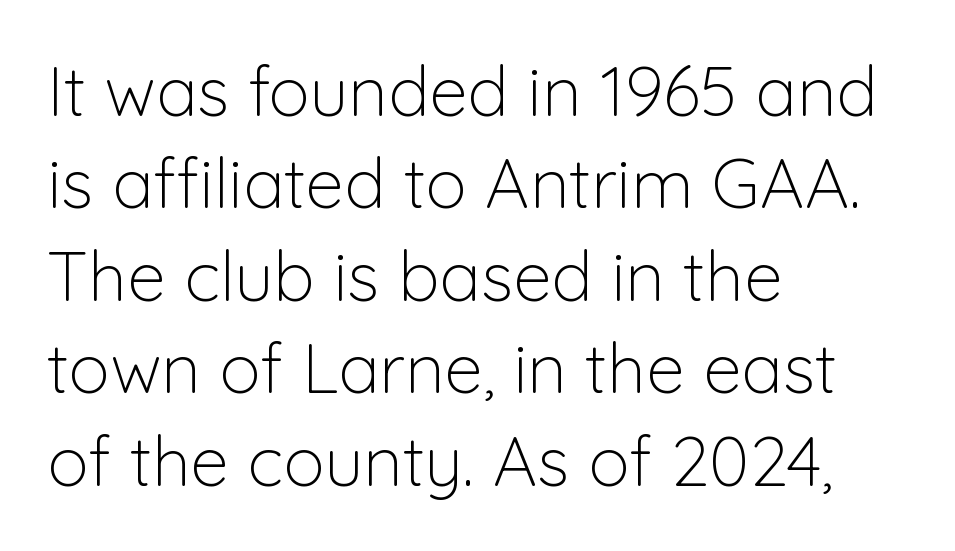
The image shows 69 px light sans-serif type, upright; set left-aligned, normal line spacing (1.34x), normal letter spacing, not underlined; low stroke contrast and a medium x-height.
